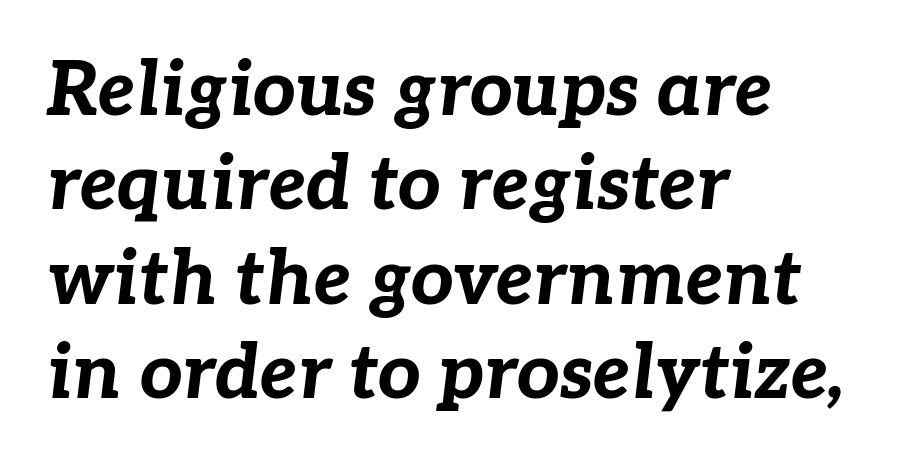
In CSS terms this would be text-align: left. In terms of posture, this sample is oblique. Each glyph is drawn with heavy, bold strokes. You could call the tracking neutral — neither tight nor loose. Anything drawn beneath the words? Only blank space. The designer left line spacing at the default.
